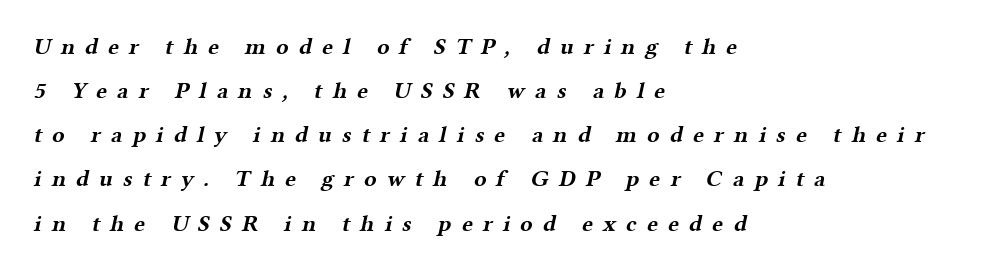
{"bold": "yes", "underline": "no", "align": "left", "line_spacing": "loose", "line_spacing_ratio": 1.92, "letter_spacing": "wide", "letter_spacing_em": 0.44, "glyph_px": 23}
